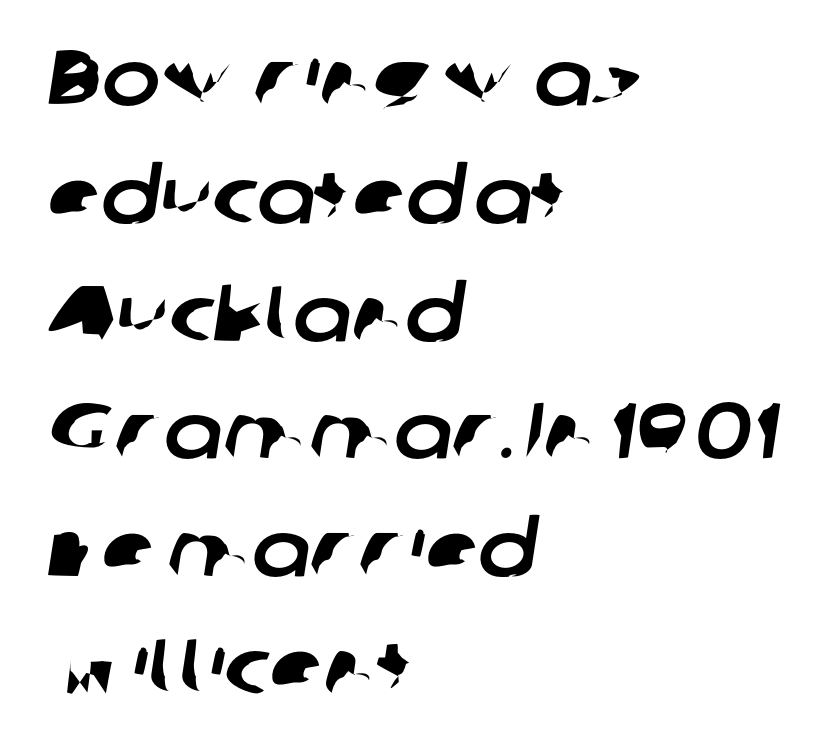
The image shows 78 px sans-serif type; set left-aligned, normal line spacing (1.51x), normal letter spacing, not underlined; low stroke contrast and a medium x-height.
